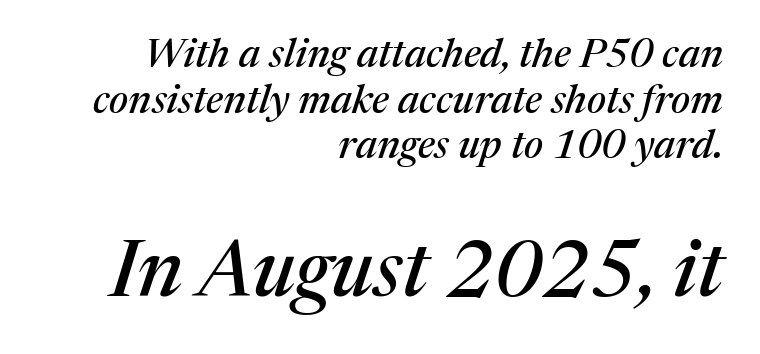
Q: Is the text italic (slanted)? A: Yes, it leans right by about 17 degrees.
Q: Is the typeface a serif or a sans-serif typeface? A: Serif.
Q: Is the text underlined? A: No.
Q: How is the paragraph aligned? A: Right-aligned.
Q: Is the spacing between letters normal or unusually wide? A: Normal.
Q: Is the spacing between lines tight, normal or loose? A: Tight.
Q: Which block of text is set in a larger size, the first (top) or the second (bottom)? A: The second (bottom) one.
Q: Width (condensed, normal, or wide)? A: Normal.
Q: Stroke contrast? A: Medium.
Q: x-height? A: Medium.
Q: Monospaced? A: No.
